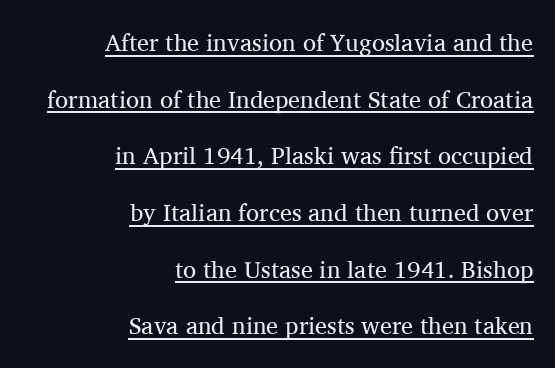
The horizontal fit of the characters is conventional and even. Every word sits above its own underline. Vertically, the passage feels expansive, rows floating well apart. Italic? Not at all — the glyphs are vertical. The passage shown is not bold in any degree.
